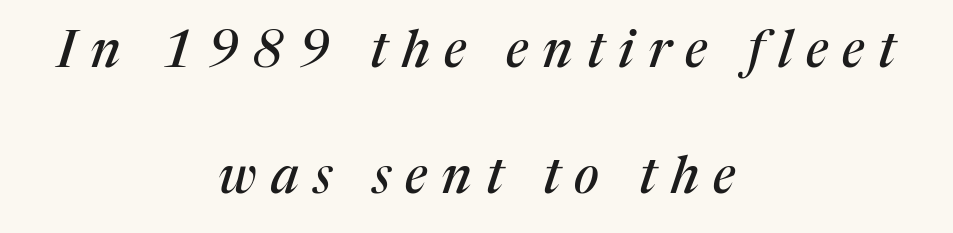
Q: Is the text italic (slanted)? A: Yes, it leans right by about 17 degrees.
Q: Is the typeface a serif or a sans-serif typeface? A: Serif.
Q: Is the text underlined? A: No.
Q: How is the paragraph aligned? A: Centered.
Q: Is the spacing between letters normal or unusually wide? A: Unusually wide.
Q: Is the spacing between lines tight, normal or loose? A: Loose.
Q: Width (condensed, normal, or wide)? A: Normal.
Q: Stroke contrast? A: Medium.
Q: x-height? A: Medium.
Q: Monospaced? A: No.
